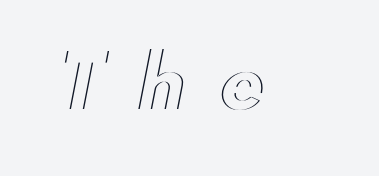
The face used here is proportionally spaced, like ordinary book or web type. Glyph-to-glyph distance is far greater than everyday printed text. Has an underline been added? It has not.
